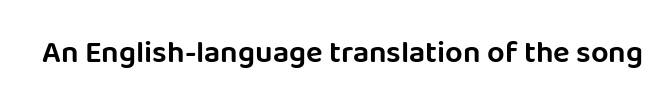
The image shows 31 px sans-serif type, upright; set normal letter spacing, not underlined; low stroke contrast and a large x-height.
